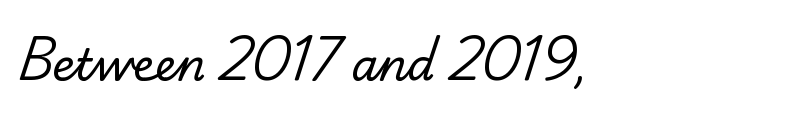
Q: Is the text bold? A: No.
Q: Is the typeface a serif or a sans-serif typeface? A: Serif.
Q: Is the text underlined? A: No.
Q: Is the spacing between letters normal or unusually wide? A: Normal.
Q: Width (condensed, normal, or wide)? A: Normal.
Q: Stroke contrast? A: Low.
Q: x-height? A: Small.
Q: Monospaced? A: No.
